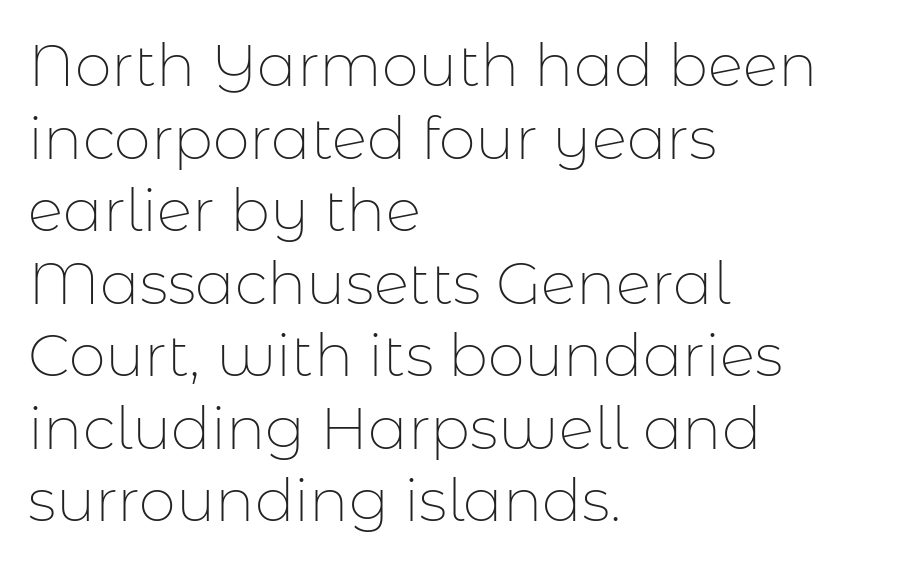
Q: Is the text bold? A: No.
Q: Is the text italic (slanted)? A: No, it is upright.
Q: Is the typeface a serif or a sans-serif typeface? A: Sans-serif.
Q: Is the text underlined? A: No.
Q: How is the paragraph aligned? A: Left-aligned.
Q: Is the spacing between letters normal or unusually wide? A: Normal.
Q: Width (condensed, normal, or wide)? A: Normal.
Q: Stroke contrast? A: Low.
Q: x-height? A: Medium.
Q: Monospaced? A: No.
